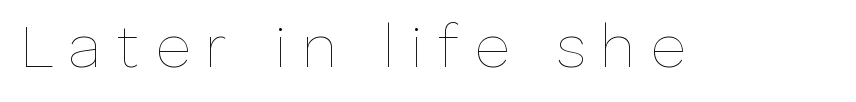
Q: Is the text bold? A: No.
Q: Is the text italic (slanted)? A: No, it is upright.
Q: Is the text underlined? A: No.
Q: Is the spacing between letters normal or unusually wide? A: Unusually wide.
Q: Width (condensed, normal, or wide)? A: Normal.
Q: Stroke contrast? A: Low.
Q: x-height? A: Medium.
Q: Monospaced? A: No.
